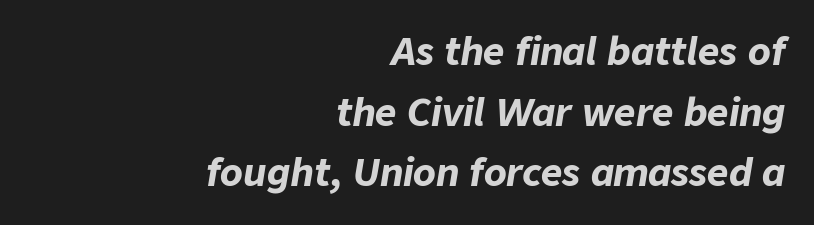
The image shows 37 px bold type, italic (leaning right); set right-aligned, normal line spacing (1.64x), normal letter spacing, not underlined; low stroke contrast and a medium x-height.
